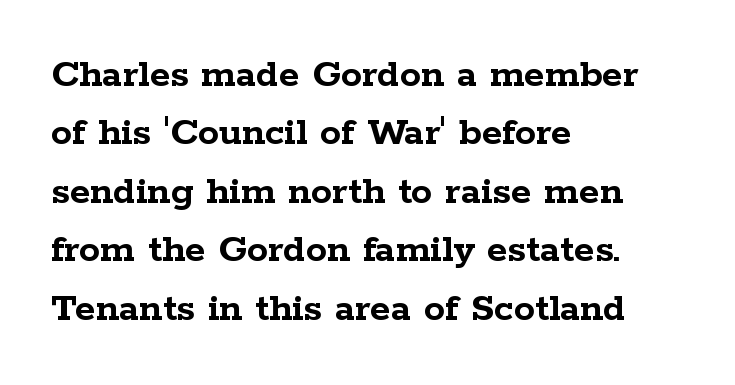
Notice how the passage keeps a crisp vertical edge on the left only. The face used here is proportionally spaced, like ordinary book or web type. A typesetter would mark this as roman, not italic. Nobody touched the tracking dial on this one. Weight check: bold — yes, fully.
